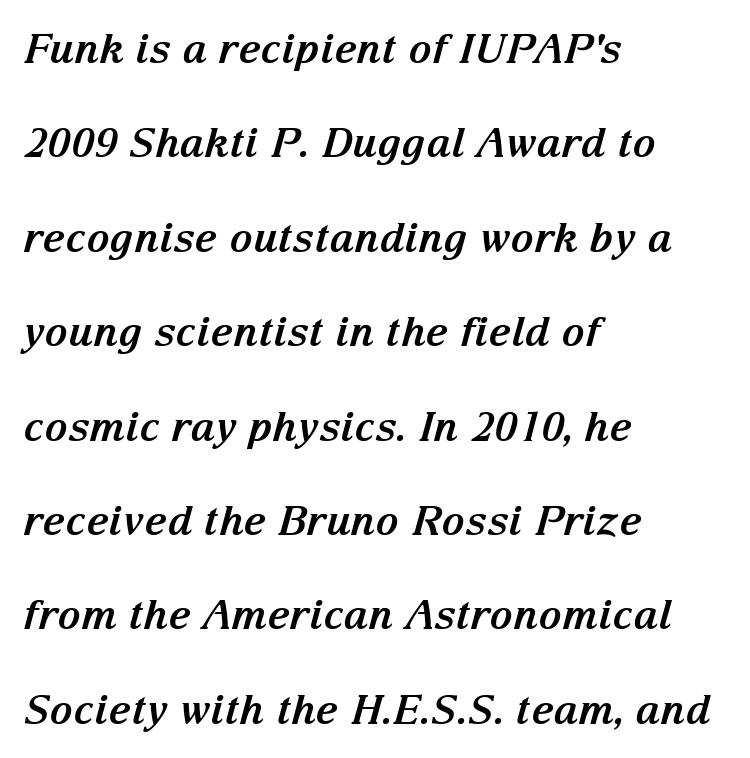
Students, this is bold: see how much ink each stroke carries. Serifs: yes, visible at the terminals of the letterforms. The lettering tilts uniformly, giving the passage an italic look. Think of a printed novel: that variable character pitch is what you see here. Does the leading feel generous? Absolutely, it's lavish. Anything drawn beneath the words? Only blank space.
